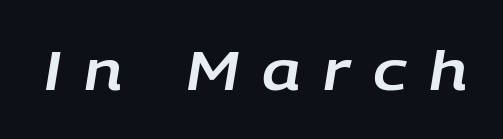
The letters advance in unequal steps, a hallmark of proportional type. The gaps between neighbouring characters are conspicuously large. There's an unmistakable incline to the writing here. Lines of text with bare space underneath.
